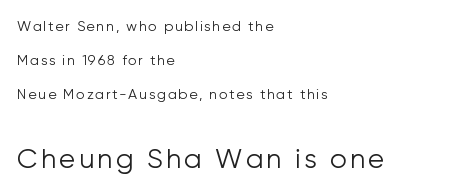
The image shows 27 px text type, upright; set left-aligned, loose line spacing (2.43x), not underlined; the second (bottom) block is 1.93x larger.
